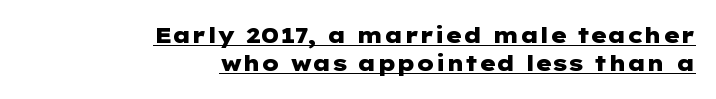
Q: Is the text bold? A: Yes.
Q: Is the text italic (slanted)? A: No, it is upright.
Q: Is the text underlined? A: Yes.
Q: How is the paragraph aligned? A: Right-aligned.
Q: Is the spacing between letters normal or unusually wide? A: Normal.
Q: Is the spacing between lines tight, normal or loose? A: Normal.
